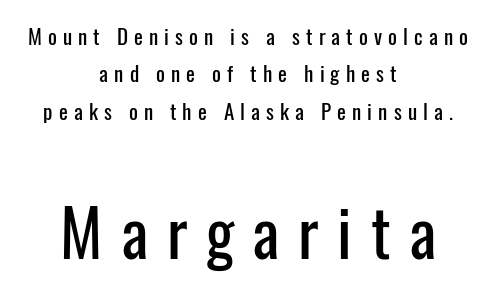
Q: Is the text italic (slanted)? A: No, it is upright.
Q: Is the typeface a serif or a sans-serif typeface? A: Sans-serif.
Q: Is the text underlined? A: No.
Q: How is the paragraph aligned? A: Centered.
Q: Is the spacing between letters normal or unusually wide? A: Unusually wide.
Q: Which block of text is set in a larger size, the first (top) or the second (bottom)? A: The second (bottom) one.
Q: Width (condensed, normal, or wide)? A: Condensed.
Q: Stroke contrast? A: Low.
Q: x-height? A: Medium.
Q: Monospaced? A: No.
